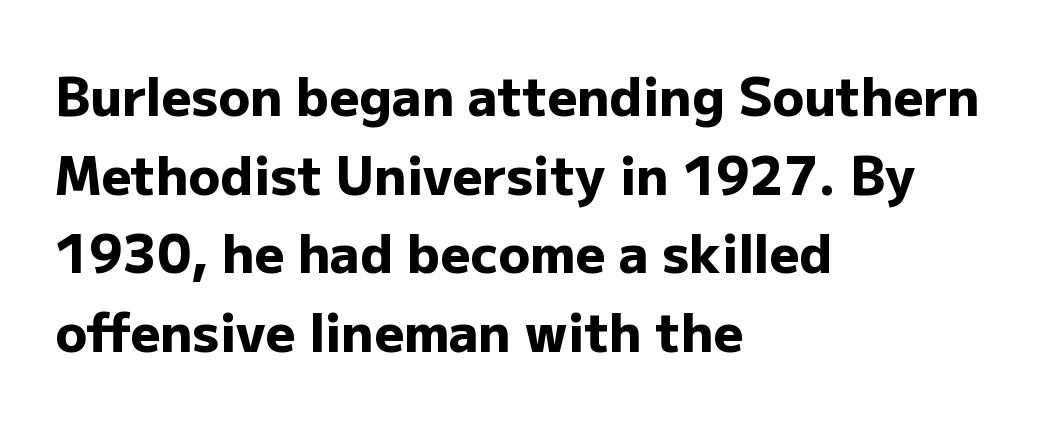
I'd call this a sans setting — the letters go barefoot. Heavy-handed strokes throughout: this text is bold. This sample has the flowing, uneven cadence of proportional lettering. Type without underlining.
